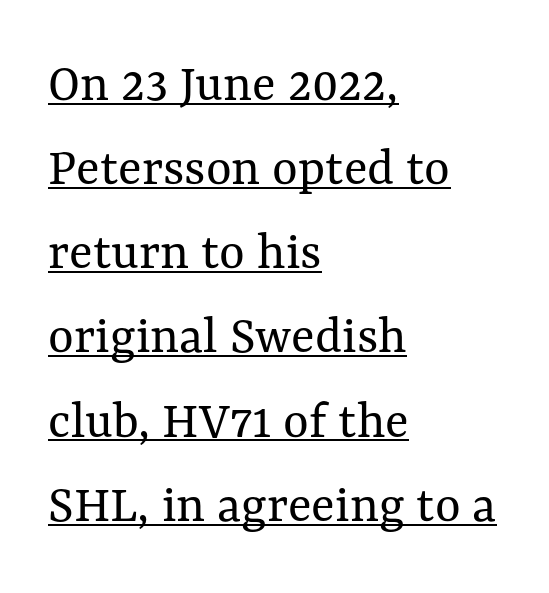
Compared with typical paragraphs, the rows here are spaced about the same. Do the characters align in a grid? No, the font is proportional. The weight would be labelled regular, book, light, or lighter still. Short note: letters normally spaced. The lettering holds an erect, upright posture throughout.
